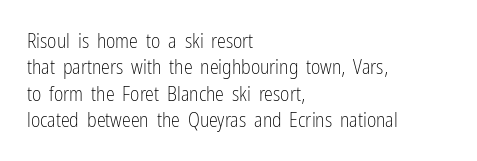
{"italic": "no", "bold": "no", "underline": "no", "align": "left", "line_spacing": "normal", "line_spacing_ratio": 1.32, "letter_spacing": "normal", "letter_spacing_em": 0.0, "glyph_px": 20}
